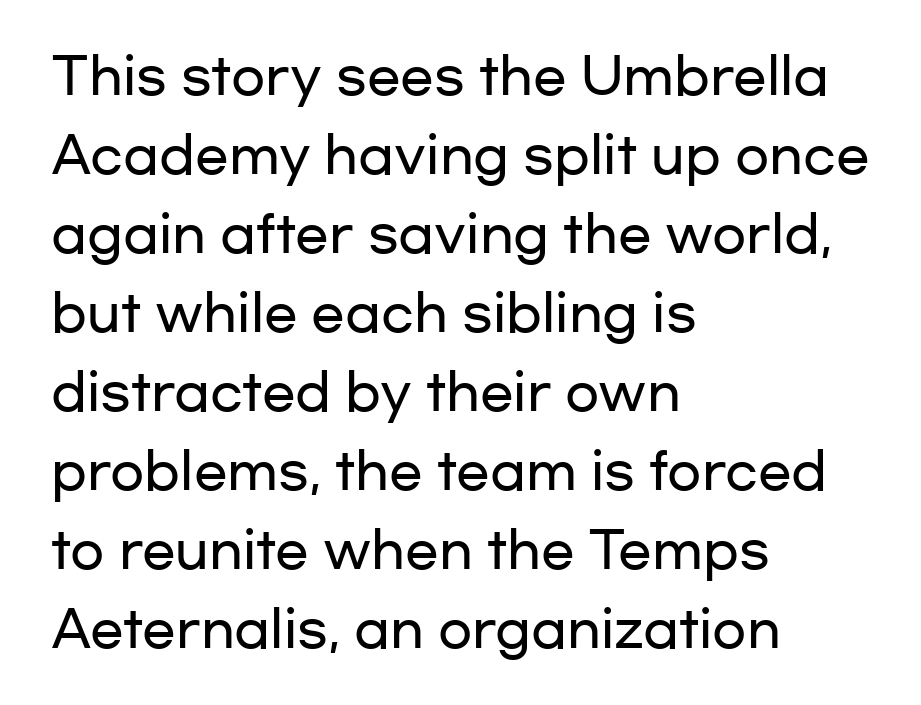
Nope, no serifs anywhere on these letters. In terms of letterspacing, this is plain default setting. The passage shown is not underscored anywhere. Successive baselines arrive at the customary interval. You could not count columns in this text — the font is proportionally spaced. The ragged edge is on the right, which tells us the setting is flush left.
